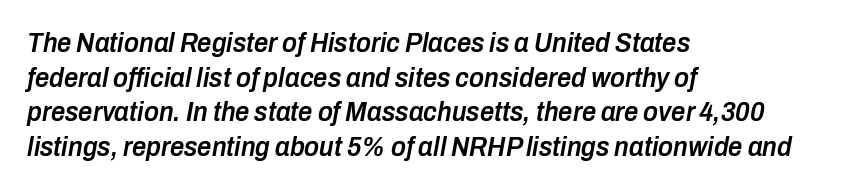
{"italic": "yes", "lean": "right", "slant_degrees": 10, "bold": "semi", "weight": "semibold", "width": "condensed", "stroke_contrast": "low", "x_height": "medium", "monospaced": "no", "underline": "no", "align": "left", "line_spacing_ratio": 1.24, "letter_spacing": "normal", "letter_spacing_em": 0.0, "glyph_px": 28}
